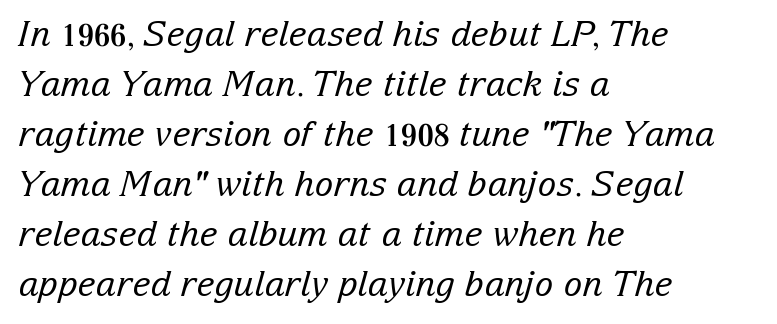
{"serif": "yes", "italic": "yes", "lean": "right", "slant_degrees": 15, "bold": "no", "weight": "regular", "width": "normal", "stroke_contrast": "low", "x_height": "medium", "monospaced": "no", "underline": "no", "align": "left", "line_spacing": "normal", "line_spacing_ratio": 1.43, "letter_spacing": "normal", "letter_spacing_em": 0.0, "glyph_px": 35}
